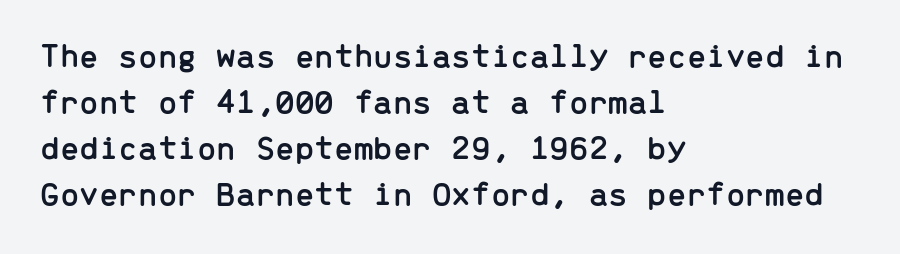
If you measured baseline to baseline, you'd find a middling distance. The letters march in equal steps, a hallmark of fixed-pitch type. Honestly, there is no underline to notice here at all. A roman cut, with each character standing at attention. Is this a sans? Yes — the strokes have no serifs.
